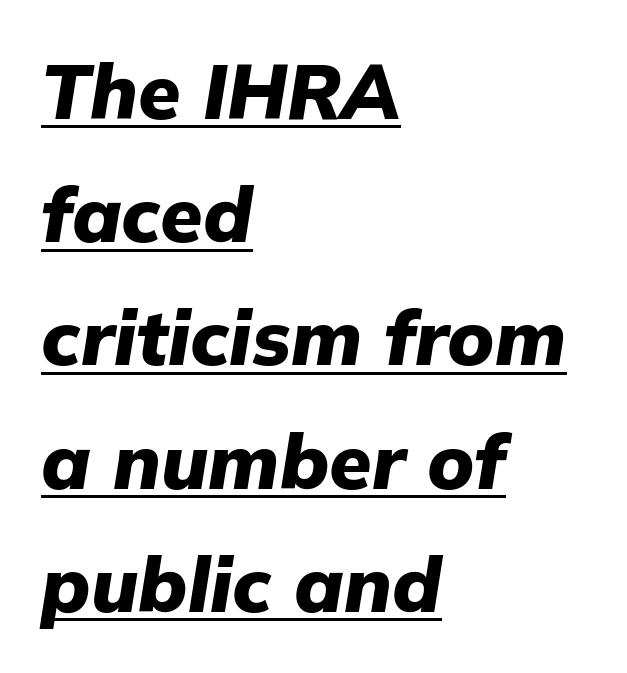
Q: Is the text bold? A: Yes.
Q: Is the text italic (slanted)? A: Yes, it leans right by about 9 degrees.
Q: Is the text underlined? A: Yes.
Q: How is the paragraph aligned? A: Left-aligned.
Q: Is the spacing between letters normal or unusually wide? A: Normal.
Q: Is the spacing between lines tight, normal or loose? A: Normal.
Q: Width (condensed, normal, or wide)? A: Normal.
Q: Stroke contrast? A: Low.
Q: x-height? A: Medium.
Q: Monospaced? A: No.
